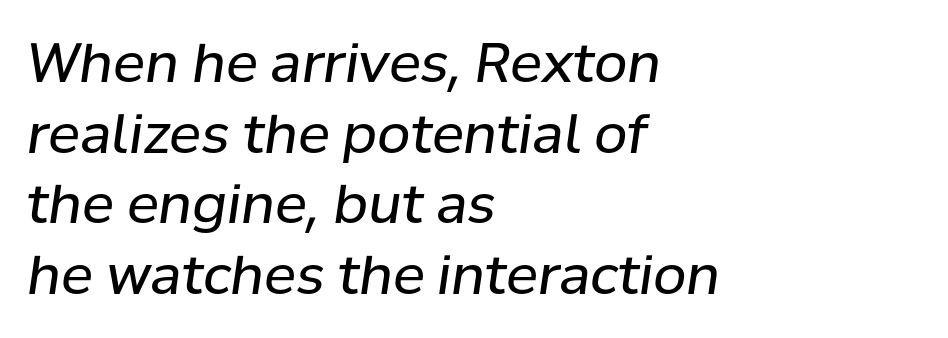
{"italic": "yes", "lean": "right", "slant_degrees": 8, "bold": "no", "weight": "regular", "width": "normal", "stroke_contrast": "low", "x_height": "medium", "monospaced": "no", "underline": "no", "align": "left", "line_spacing": "normal", "line_spacing_ratio": 1.31, "letter_spacing": "normal", "letter_spacing_em": 0.0, "glyph_px": 54}
